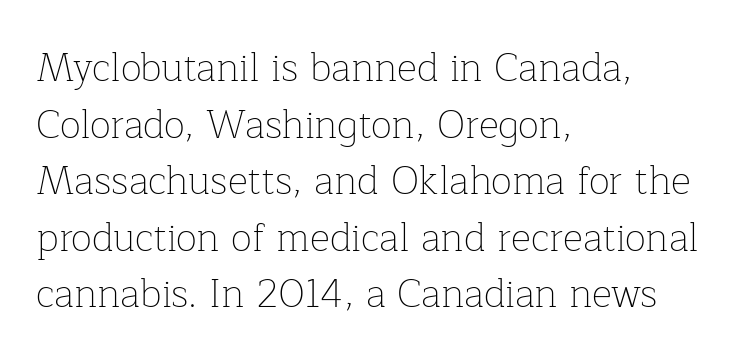
Q: Is the text bold? A: No.
Q: Is the text italic (slanted)? A: No, it is upright.
Q: Is the typeface a serif or a sans-serif typeface? A: Serif.
Q: Is the text underlined? A: No.
Q: How is the paragraph aligned? A: Left-aligned.
Q: Is the spacing between letters normal or unusually wide? A: Normal.
Q: Is the spacing between lines tight, normal or loose? A: Normal.
Q: Width (condensed, normal, or wide)? A: Normal.
Q: Stroke contrast? A: Low.
Q: x-height? A: Medium.
Q: Monospaced? A: No.
